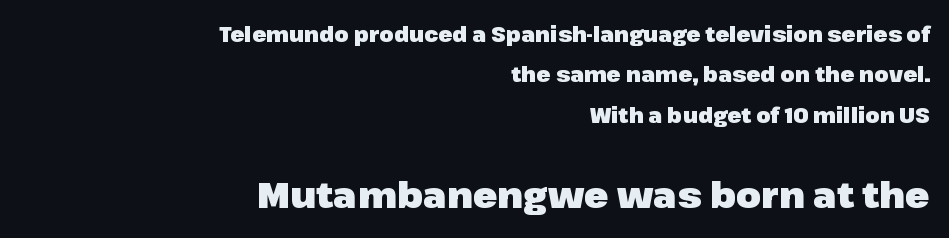
Q: Is the text bold? A: Yes.
Q: Is the text italic (slanted)? A: No, it is upright.
Q: Is the typeface a serif or a sans-serif typeface? A: Sans-serif.
Q: Is the text underlined? A: No.
Q: How is the paragraph aligned? A: Right-aligned.
Q: Is the spacing between letters normal or unusually wide? A: Normal.
Q: Is the spacing between lines tight, normal or loose? A: Loose.
Q: Which block of text is set in a larger size, the first (top) or the second (bottom)? A: The second (bottom) one.
Q: Width (condensed, normal, or wide)? A: Normal.
Q: Stroke contrast? A: Low.
Q: x-height? A: Medium.
Q: Monospaced? A: No.
